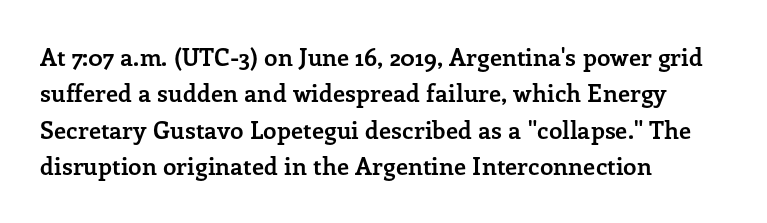
The image shows 24 px bold type, upright; set left-aligned, normal line spacing (1.52x), normal letter spacing, not underlined.
